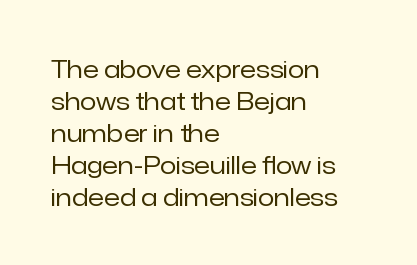
{"italic": "no", "bold": "no", "underline": "no", "align": "left", "line_spacing": "normal", "line_spacing_ratio": 1.33, "letter_spacing": "normal", "letter_spacing_em": 0.0, "glyph_px": 24}
